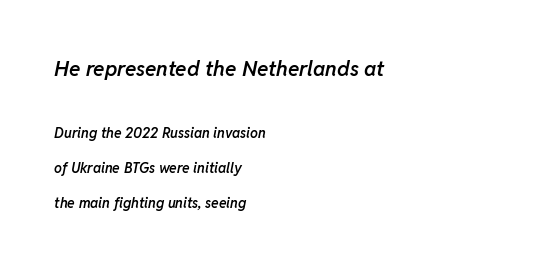
The image shows 21 px text type, italic (leaning right); set left-aligned, loose line spacing (2.49x), normal letter spacing, not underlined; the first (top) block is 1.5x larger.
